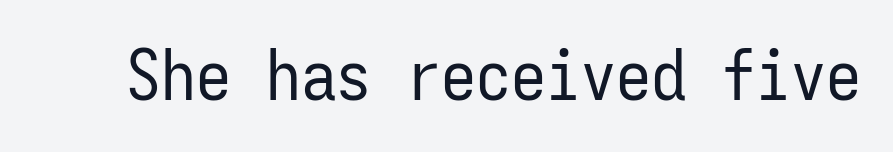
Q: Is the text bold? A: No.
Q: Is the text italic (slanted)? A: No, it is upright.
Q: Is the typeface a serif or a sans-serif typeface? A: Sans-serif.
Q: Is the text underlined? A: No.
Q: Is the spacing between letters normal or unusually wide? A: Normal.
Q: Width (condensed, normal, or wide)? A: Condensed.
Q: Stroke contrast? A: Low.
Q: x-height? A: Medium.
Q: Monospaced? A: Yes.
